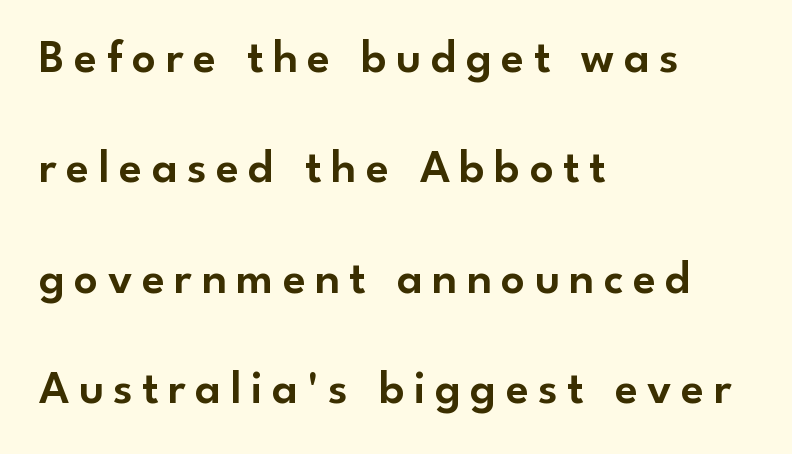
Q: Is the text italic (slanted)? A: No, it is upright.
Q: Is the typeface a serif or a sans-serif typeface? A: Sans-serif.
Q: Is the text underlined? A: No.
Q: How is the paragraph aligned? A: Left-aligned.
Q: Is the spacing between letters normal or unusually wide? A: Unusually wide.
Q: Is the spacing between lines tight, normal or loose? A: Loose.
Q: Width (condensed, normal, or wide)? A: Normal.
Q: Stroke contrast? A: Low.
Q: x-height? A: Small.
Q: Monospaced? A: No.
